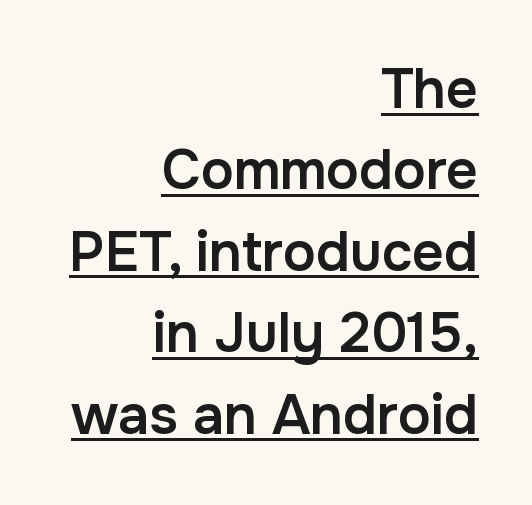
A roman cut, with each character standing at attention. The string is rendered with underlining switched on. The passage shown has conventional tracking throughout. Unlike a traditional serif, this face leaves its strokes unadorned. Character widths vary here, with narrow letters taking less room than wide ones. Which margin do the lines hug? The right one — the left edge is uneven.
